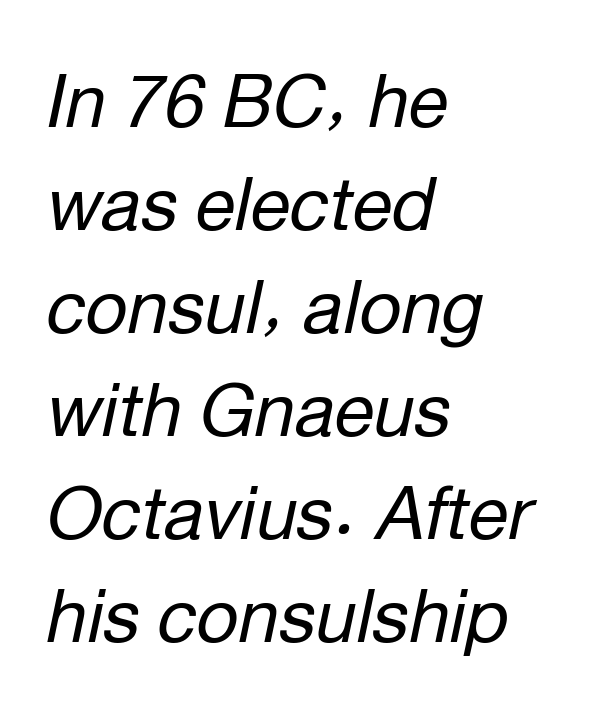
Q: Is the text bold? A: No.
Q: Is the text italic (slanted)? A: Yes, it leans right by about 12 degrees.
Q: Is the text underlined? A: No.
Q: How is the paragraph aligned? A: Left-aligned.
Q: Is the spacing between letters normal or unusually wide? A: Normal.
Q: Is the spacing between lines tight, normal or loose? A: Normal.
Q: Width (condensed, normal, or wide)? A: Normal.
Q: Stroke contrast? A: Low.
Q: x-height? A: Medium.
Q: Monospaced? A: No.
